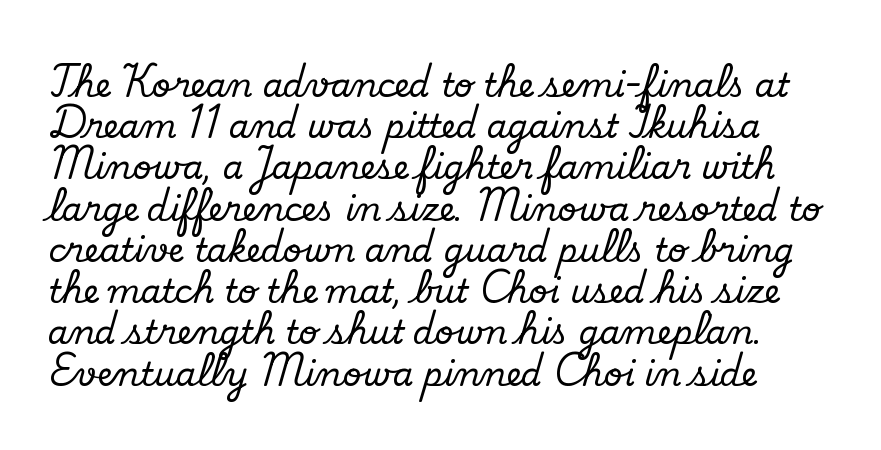
Q: Is the text italic (slanted)? A: Yes.
Q: Is the typeface a serif or a sans-serif typeface? A: Serif.
Q: Is the text underlined? A: No.
Q: Is the spacing between letters normal or unusually wide? A: Normal.
Q: Is the spacing between lines tight, normal or loose? A: Normal.
Q: Width (condensed, normal, or wide)? A: Normal.
Q: Stroke contrast? A: Low.
Q: x-height? A: Small.
Q: Monospaced? A: No.
